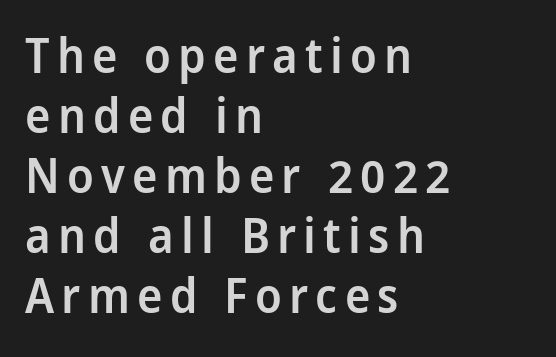
The image shows 48 px semibold, condensed sans-serif type, upright; set left-aligned, normal line spacing (1.25x), not underlined; low stroke contrast and a large x-height.
